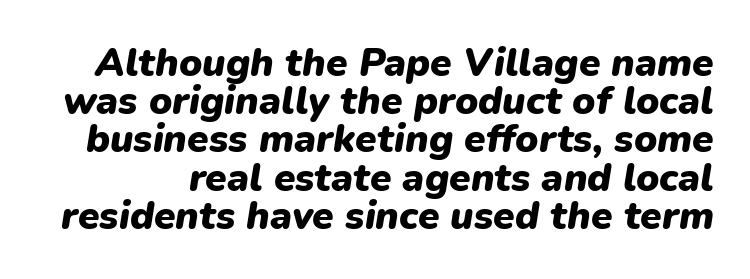
Q: Is the text bold? A: Yes.
Q: Is the text italic (slanted)? A: Yes, it leans right by about 9 degrees.
Q: Is the text underlined? A: No.
Q: Is the spacing between letters normal or unusually wide? A: Normal.
Q: Is the spacing between lines tight, normal or loose? A: Tight.
Q: Width (condensed, normal, or wide)? A: Normal.
Q: Stroke contrast? A: Low.
Q: x-height? A: Medium.
Q: Monospaced? A: No.
